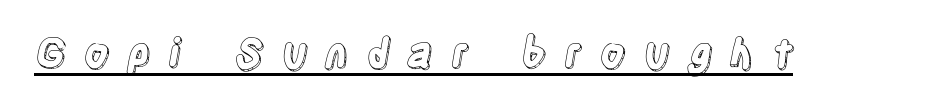
Q: Is the text italic (slanted)? A: Yes.
Q: Is the text underlined? A: Yes.
Q: Is the spacing between letters normal or unusually wide? A: Unusually wide.
Q: Width (condensed, normal, or wide)? A: Condensed.
Q: x-height? A: Large.
Q: Monospaced? A: No.
